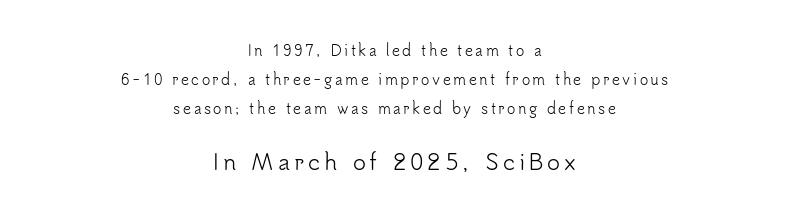
Q: Is the text bold? A: No.
Q: Is the text italic (slanted)? A: No, it is upright.
Q: Is the text underlined? A: No.
Q: How is the paragraph aligned? A: Centered.
Q: Is the spacing between lines tight, normal or loose? A: Loose.
Q: Which block of text is set in a larger size, the first (top) or the second (bottom)? A: The second (bottom) one.
